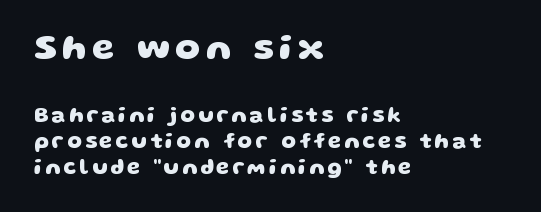
The image shows 36 px heavy, wide sans-serif type; set left-aligned, line spacing 1.23x, not underlined; the first (top) block is 1.71x larger; low stroke contrast and a large x-height.
